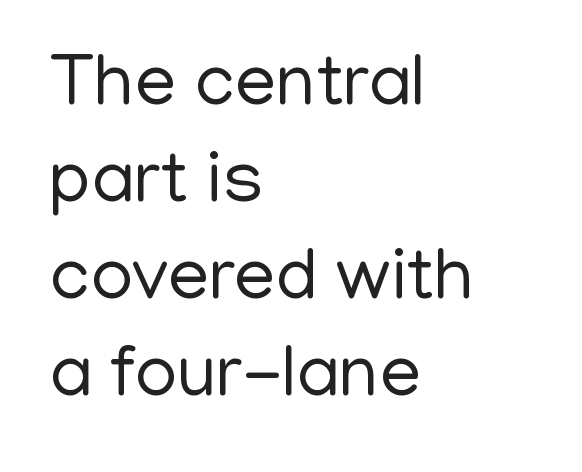
Q: Is the text bold? A: No.
Q: Is the text italic (slanted)? A: No, it is upright.
Q: Is the typeface a serif or a sans-serif typeface? A: Sans-serif.
Q: Is the text underlined? A: No.
Q: How is the paragraph aligned? A: Left-aligned.
Q: Is the spacing between letters normal or unusually wide? A: Normal.
Q: Is the spacing between lines tight, normal or loose? A: Normal.
Q: Width (condensed, normal, or wide)? A: Normal.
Q: Stroke contrast? A: Low.
Q: x-height? A: Medium.
Q: Monospaced? A: No.
